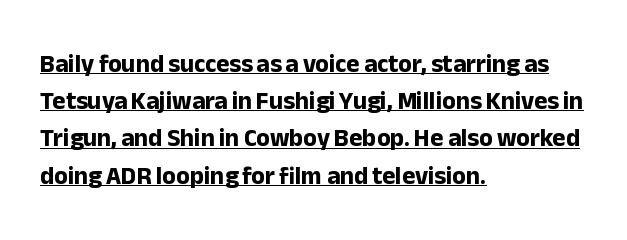
These lines are set flush left with a ragged right edge. The typesetting leans heavy: a genuine bold. Notice how the stems are strictly vertical — no italics here. Reading down the column, the eye jumps a familiar distance to each next line. The rendering uses the underline text-decoration.
